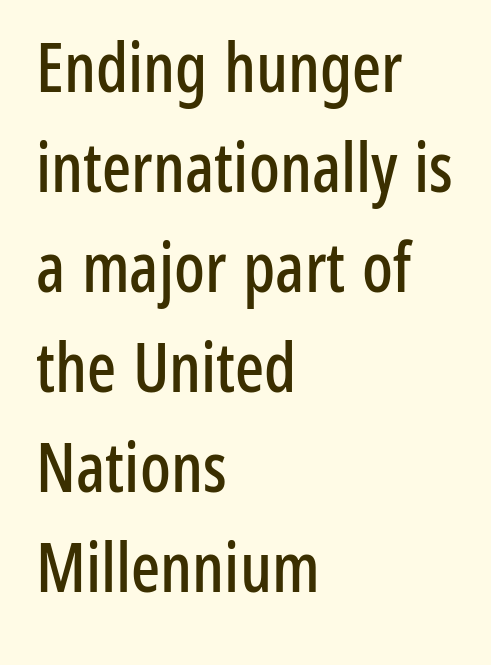
Q: Is the text italic (slanted)? A: No, it is upright.
Q: Is the typeface a serif or a sans-serif typeface? A: Sans-serif.
Q: Is the text underlined? A: No.
Q: How is the paragraph aligned? A: Left-aligned.
Q: Is the spacing between letters normal or unusually wide? A: Normal.
Q: Is the spacing between lines tight, normal or loose? A: Normal.
Q: Width (condensed, normal, or wide)? A: Condensed.
Q: Stroke contrast? A: Low.
Q: x-height? A: Medium.
Q: Monospaced? A: No.
